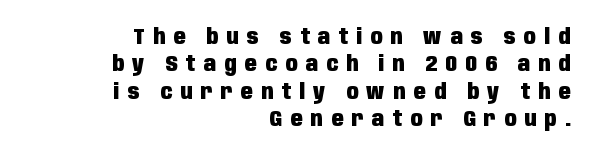
{"italic": "no", "bold": "yes", "underline": "no", "align": "right", "line_spacing_ratio": 1.24, "letter_spacing": "wide", "letter_spacing_em": 0.38, "glyph_px": 22}
